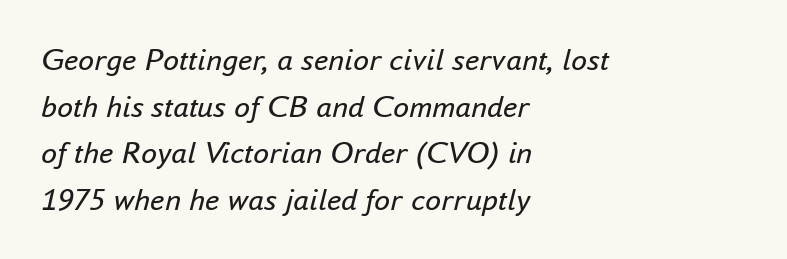
The image shows 32 px regular-weight type, italic (leaning right); set left-aligned, normal line spacing (1.46x), normal letter spacing, not underlined; low stroke contrast and a small x-height.
